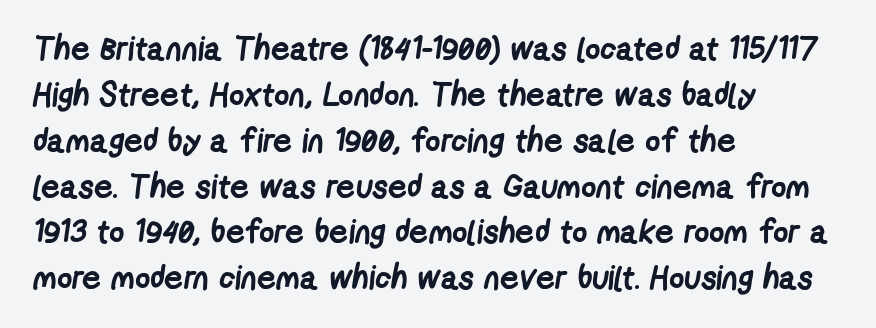
{"serif": "no", "bold": "yes", "weight": "semibold", "width": "condensed", "stroke_contrast": "low", "x_height": "medium", "monospaced": "no", "underline": "no", "align": "left", "line_spacing": "normal", "line_spacing_ratio": 1.39, "letter_spacing": "normal", "letter_spacing_em": 0.0, "glyph_px": 33}
